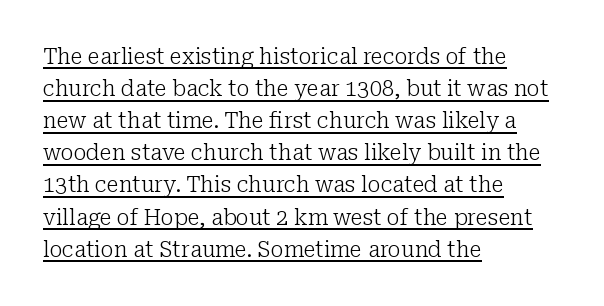
The lines sit at an ordinary, default distance from one another. The weight would be labelled regular, book, light, or lighter still. The typography opts for an upright posture over an oblique one. Tracking here is standard; glyphs follow each other at the usual distance. Casual observation: everything's shoved over to the left. Honestly, the underline is the first thing you notice here.
